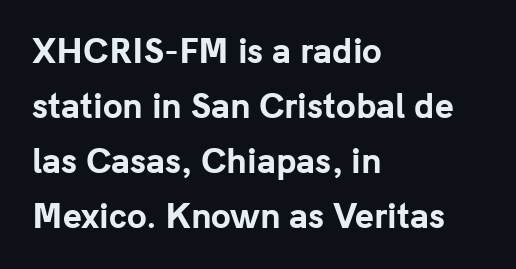
Think of a printed novel: that variable character pitch is what you see here. Inter-character spacing is left at the font's built-in metrics. The space directly below the letters is spotless. The rendering uses a bold face; every stroke is thick and dark. Is there any slant? The stems are plumb. Type style note: lacks serifs.
